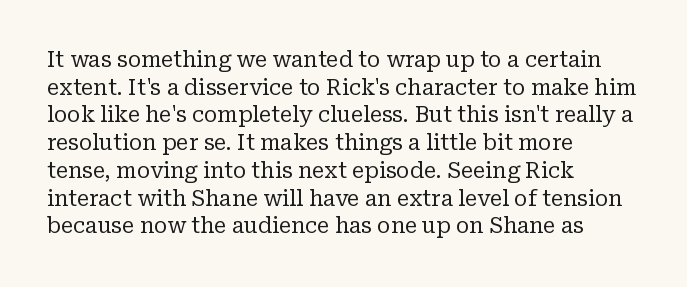
{"italic": "no", "bold": "no", "underline": "no", "align": "left", "line_spacing": "normal", "line_spacing_ratio": 1.32, "letter_spacing": "normal", "letter_spacing_em": 0.0, "glyph_px": 21}
